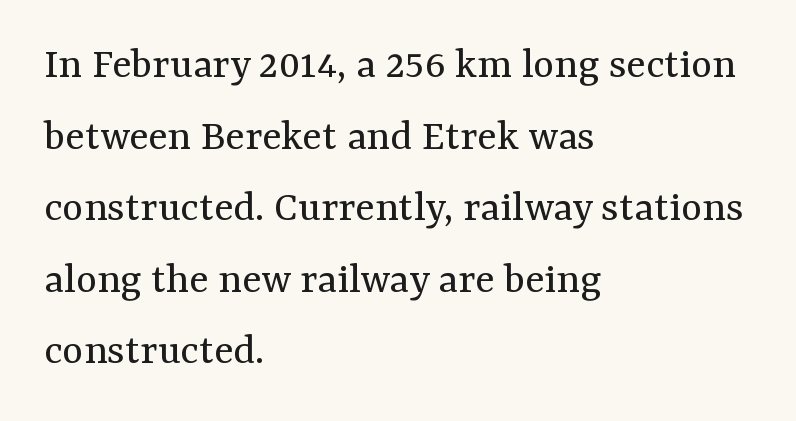
Q: Is the text bold? A: No.
Q: Is the text italic (slanted)? A: No, it is upright.
Q: Is the typeface a serif or a sans-serif typeface? A: Serif.
Q: Is the text underlined? A: No.
Q: How is the paragraph aligned? A: Left-aligned.
Q: Is the spacing between letters normal or unusually wide? A: Normal.
Q: Is the spacing between lines tight, normal or loose? A: Normal.
Q: Width (condensed, normal, or wide)? A: Normal.
Q: Stroke contrast? A: Medium.
Q: x-height? A: Medium.
Q: Monospaced? A: No.
